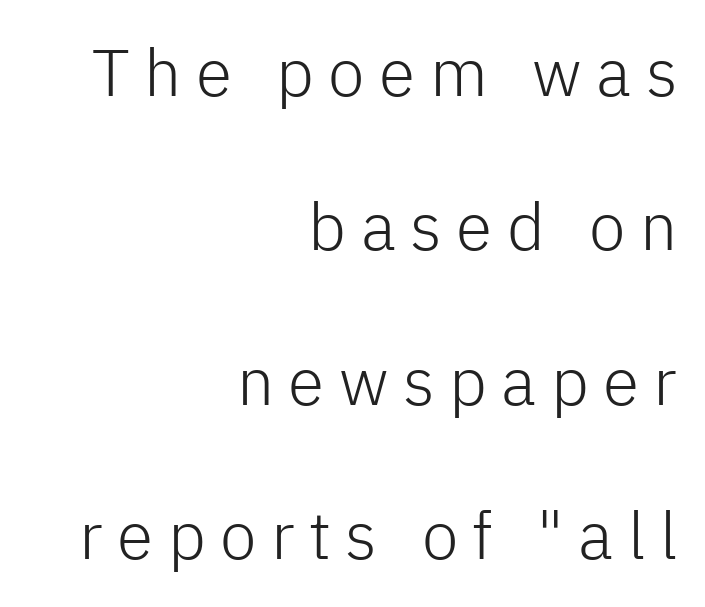
Q: Is the text bold? A: No.
Q: Is the text italic (slanted)? A: No, it is upright.
Q: Is the typeface a serif or a sans-serif typeface? A: Sans-serif.
Q: Is the text underlined? A: No.
Q: How is the paragraph aligned? A: Right-aligned.
Q: Is the spacing between letters normal or unusually wide? A: Unusually wide.
Q: Is the spacing between lines tight, normal or loose? A: Loose.
Q: Width (condensed, normal, or wide)? A: Normal.
Q: Stroke contrast? A: Low.
Q: x-height? A: Medium.
Q: Monospaced? A: No.
